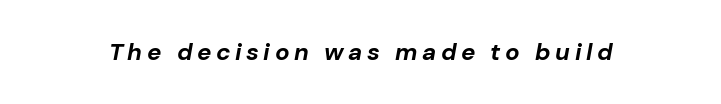
The image shows 24 px bold type, italic (leaning right); set not underlined.
